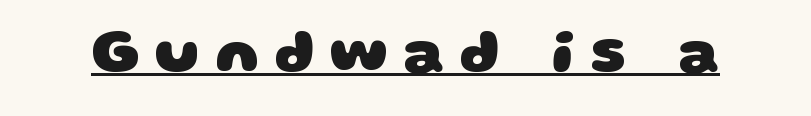
The image shows 60 px heavy, wide sans-serif type; set unusually wide letter spacing (+0.26 em), underlined; low stroke contrast and a large x-height.
